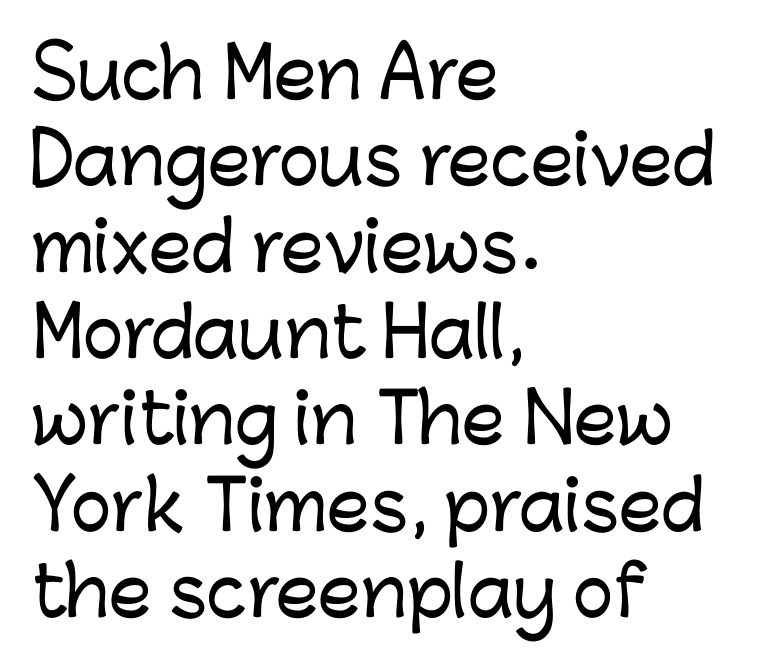
{"serif": "no", "italic": "no", "width": "normal", "stroke_contrast": "low", "x_height": "medium", "monospaced": "no", "underline": "no", "align": "left", "line_spacing": "normal", "line_spacing_ratio": 1.27, "letter_spacing": "normal", "letter_spacing_em": 0.0, "glyph_px": 68}
